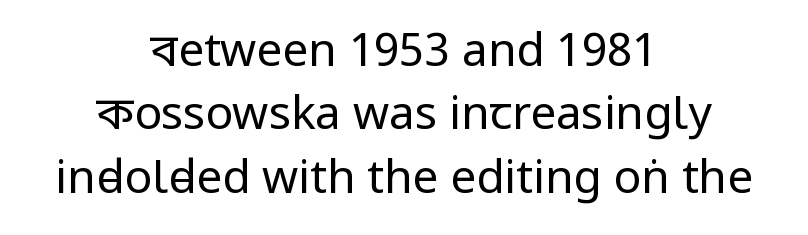
Q: Is the text bold? A: No.
Q: Is the text italic (slanted)? A: No, it is upright.
Q: Is the typeface a serif or a sans-serif typeface? A: Sans-serif.
Q: Is the text underlined? A: No.
Q: How is the paragraph aligned? A: Centered.
Q: Is the spacing between letters normal or unusually wide? A: Normal.
Q: Is the spacing between lines tight, normal or loose? A: Normal.
Q: Width (condensed, normal, or wide)? A: Condensed.
Q: Stroke contrast? A: Low.
